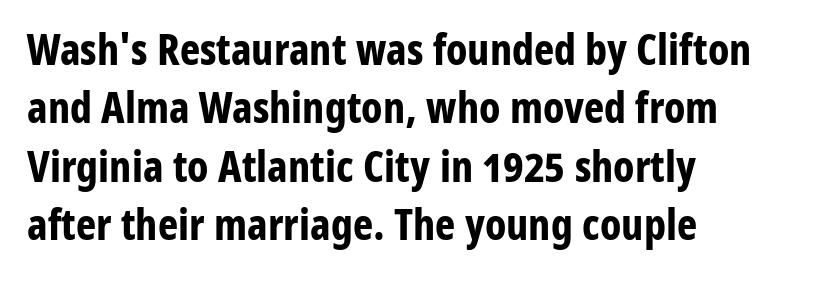
{"serif": "no", "italic": "no", "bold": "yes", "weight": "bold", "width": "condensed", "stroke_contrast": "low", "x_height": "medium", "monospaced": "no", "underline": "no", "align": "left", "line_spacing": "normal", "line_spacing_ratio": 1.36, "letter_spacing": "normal", "letter_spacing_em": 0.0, "glyph_px": 43}
